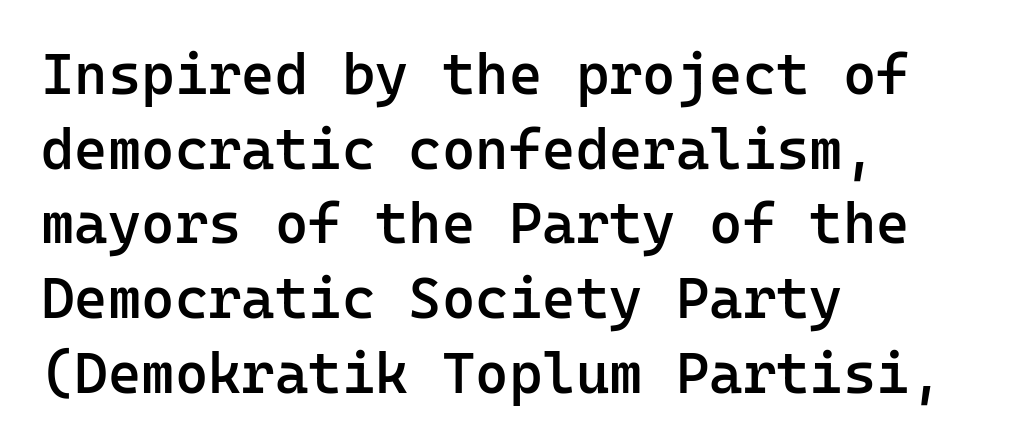
Q: Is the text bold? A: Semi-bold.
Q: Is the text italic (slanted)? A: No, it is upright.
Q: Is the typeface a serif or a sans-serif typeface? A: Sans-serif.
Q: Is the text underlined? A: No.
Q: How is the paragraph aligned? A: Left-aligned.
Q: Is the spacing between letters normal or unusually wide? A: Normal.
Q: Is the spacing between lines tight, normal or loose? A: Normal.
Q: Width (condensed, normal, or wide)? A: Normal.
Q: Stroke contrast? A: Low.
Q: x-height? A: Medium.
Q: Monospaced? A: Yes.
